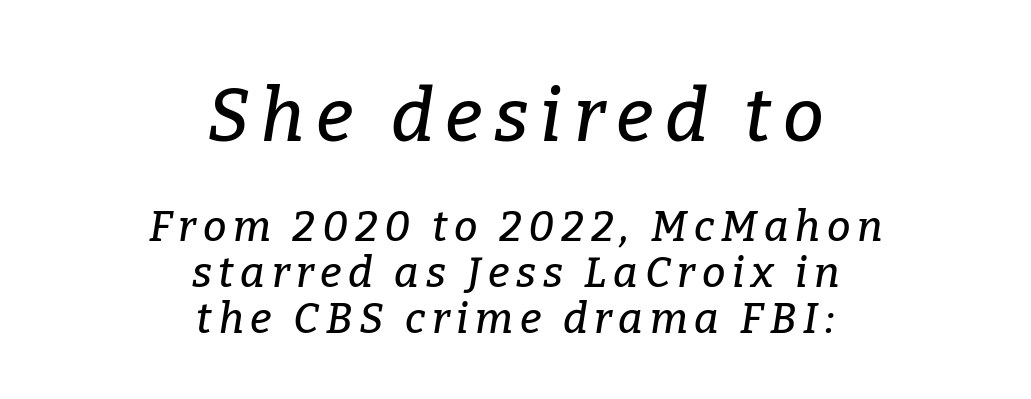
Q: Is the text italic (slanted)? A: Yes, it leans right by about 9 degrees.
Q: Is the typeface a serif or a sans-serif typeface? A: Serif.
Q: Is the text underlined? A: No.
Q: How is the paragraph aligned? A: Centered.
Q: Is the spacing between lines tight, normal or loose? A: Tight.
Q: Which block of text is set in a larger size, the first (top) or the second (bottom)? A: The first (top) one.
Q: Width (condensed, normal, or wide)? A: Normal.
Q: Stroke contrast? A: Low.
Q: x-height? A: Medium.
Q: Monospaced? A: No.
